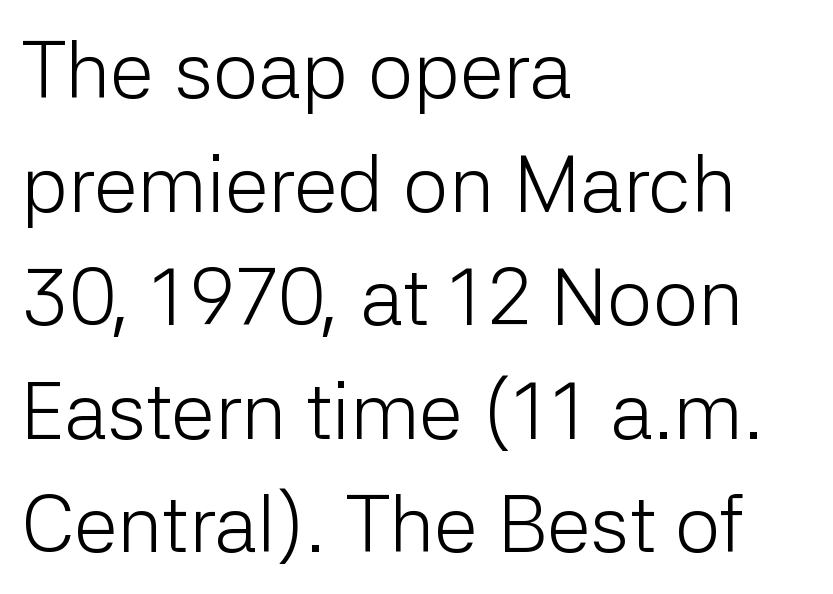
{"serif": "no", "italic": "no", "bold": "no", "weight": "light", "width": "normal", "stroke_contrast": "low", "x_height": "medium", "monospaced": "no", "underline": "no", "align": "left", "line_spacing": "normal", "line_spacing_ratio": 1.42, "letter_spacing": "normal", "letter_spacing_em": 0.0, "glyph_px": 80}
